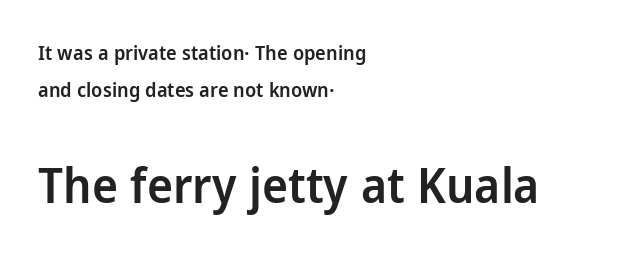
This sample uses an upright cut, with every glyph sitting square on the baseline. Here the second block reads like a headline and the first like body copy. The rag falls on the right side of this text block. The letters advance in unequal steps, a hallmark of proportional type. A bare baseline throughout the passage.
